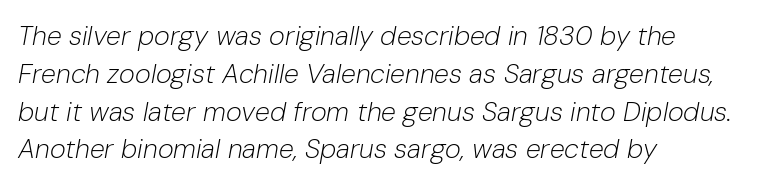
The image shows 27 px text type, italic (leaning right); set left-aligned, normal line spacing (1.4x), normal letter spacing, not underlined.
